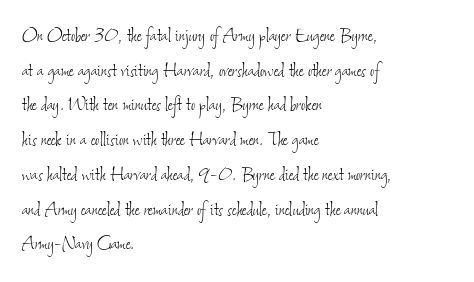
The typesetting does not lean heavy: it is not bold. The foot of each line stays bare and open. Compared with a centered layout, this one pins lines to the left instead. Characters follow at the spacing the type designer built in. Baseline-to-baseline distance is the conventional proportion of letter height.
